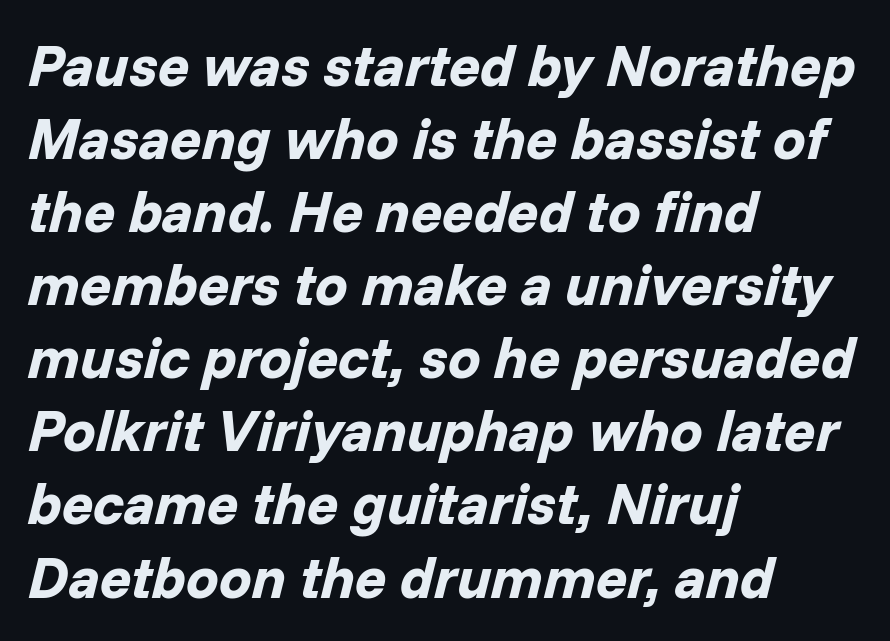
The image shows 58 px bold type, italic (leaning right); set left-aligned, normal line spacing (1.26x), normal letter spacing, not underlined; low stroke contrast and a medium x-height.
